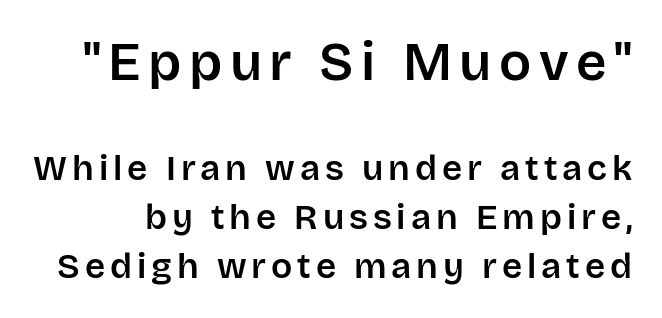
The image shows 53 px sans-serif type, upright; set normal line spacing (1.4x), not underlined; the first (top) block is 1.51x larger; low stroke contrast and a large x-height.
